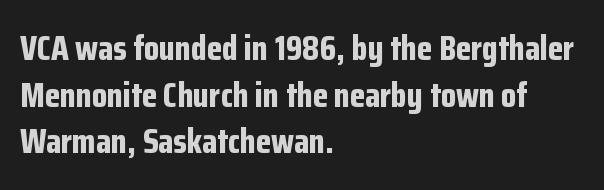
Horizontal alignment here is leftward, the default for most running prose. The line-height multiplier appears to be the usual default. Do the letters lean? They stand straight. Nothing unusual about the tracking: characters are spaced as the font intends.
